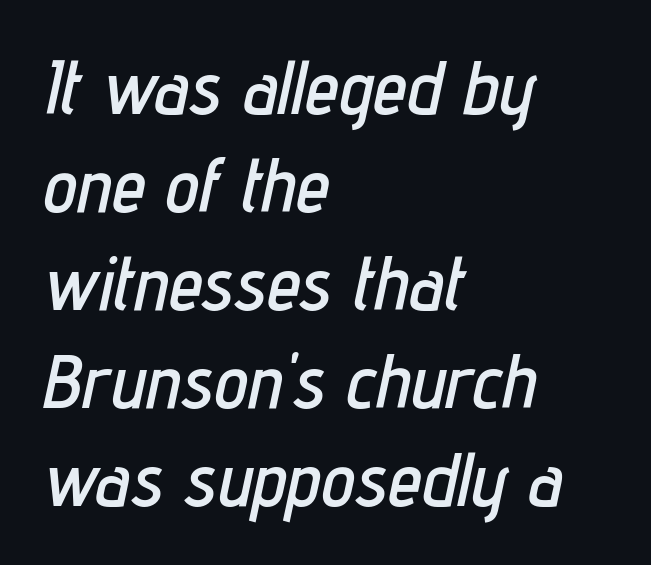
Q: Is the text italic (slanted)? A: Yes, it leans right by about 12 degrees.
Q: Is the text underlined? A: No.
Q: How is the paragraph aligned? A: Left-aligned.
Q: Is the spacing between letters normal or unusually wide? A: Normal.
Q: Is the spacing between lines tight, normal or loose? A: Normal.
Q: Width (condensed, normal, or wide)? A: Condensed.
Q: Stroke contrast? A: Low.
Q: x-height? A: Medium.
Q: Monospaced? A: No.
